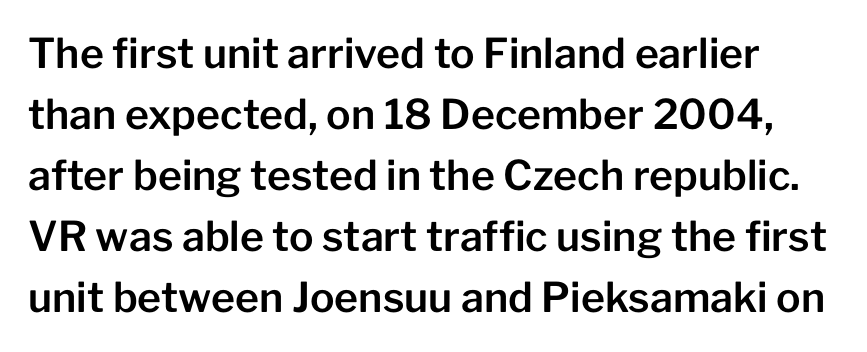
This is sans-serif lettering, the kind often seen on screens and signage. Does the leading feel generous? No, just average. Every character sits straight up, as roman type does. What stands out about the letter spacing? Nothing — it is the standard amount.
